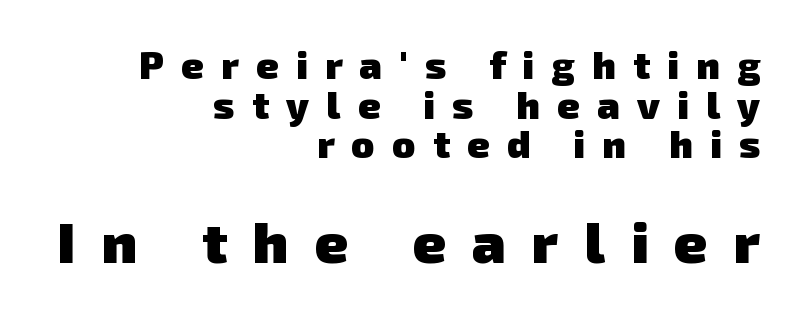
{"serif": "no", "bold": "yes", "weight": "heavy", "width": "normal", "stroke_contrast": "low", "x_height": "medium", "monospaced": "no", "underline": "no", "align": "right", "line_spacing": "tight", "line_spacing_ratio": 1.04, "letter_spacing": "wide", "letter_spacing_em": 0.46, "larger_block": "second", "size_ratio": 1.5, "glyph_px": 57}
